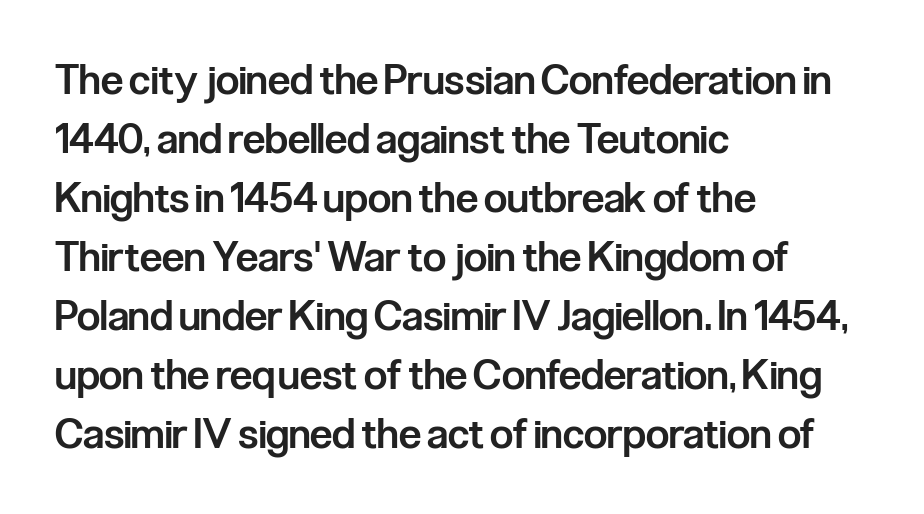
Look at the stroke-to-counter ratio: somewhat heavy, a semibold. Letter spacing: default. If you drew a ruler down the left edge, every line would touch it. The type family on display is of the sans-serif kind.
